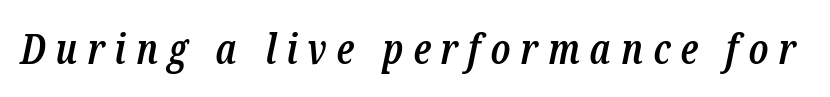
The image shows 41 px semibold, condensed serif type, italic (leaning right); set unusually wide letter spacing (+0.24 em), not underlined; low stroke contrast and a medium x-height.
